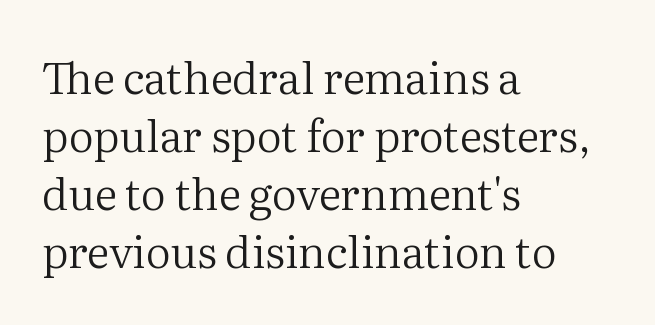
Q: Is the text bold? A: No.
Q: Is the text italic (slanted)? A: No, it is upright.
Q: Is the typeface a serif or a sans-serif typeface? A: Serif.
Q: Is the text underlined? A: No.
Q: How is the paragraph aligned? A: Left-aligned.
Q: Is the spacing between letters normal or unusually wide? A: Normal.
Q: Is the spacing between lines tight, normal or loose? A: Normal.
Q: Width (condensed, normal, or wide)? A: Normal.
Q: Stroke contrast? A: Medium.
Q: x-height? A: Medium.
Q: Monospaced? A: No.
